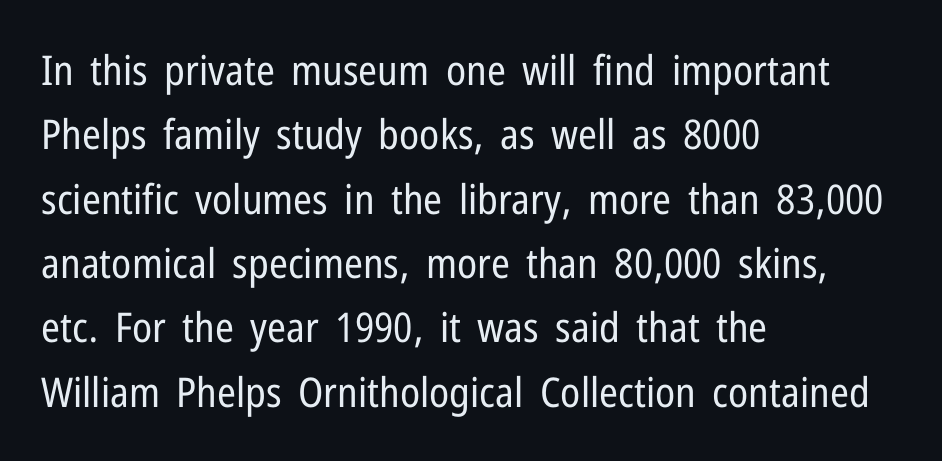
These lines are rendered in a variable-pitch font. The setting favours the left margin, as ordinary paragraphs usually do. Spacing between characters is what you'd get straight out of the box. Think standard paragraph weight, or any step lighter than that. Note: no serifs on the glyphs.
